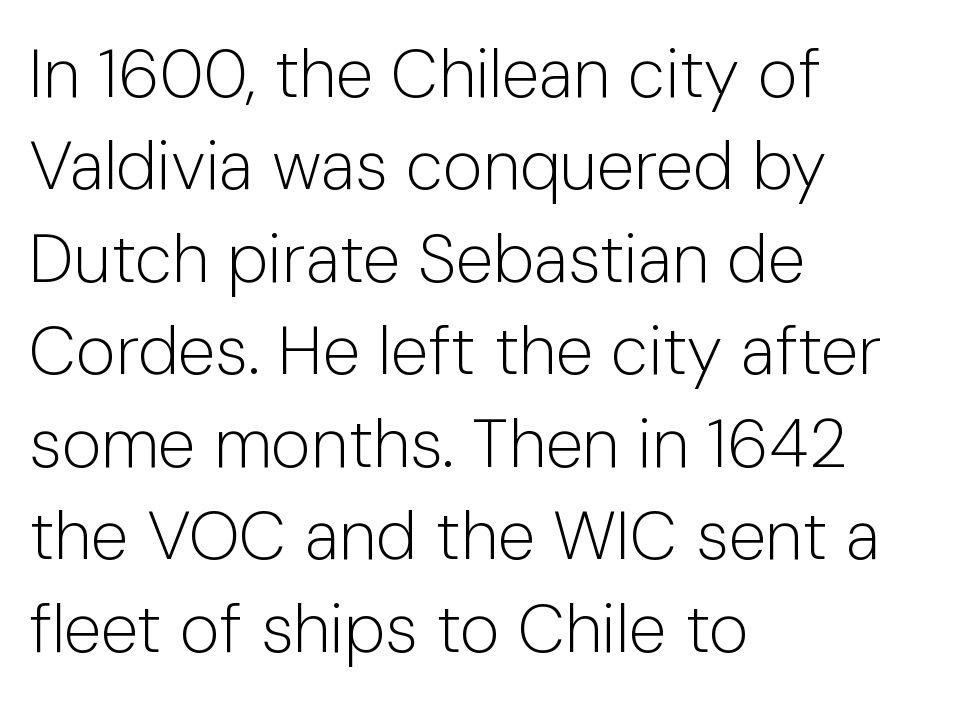
{"serif": "no", "italic": "no", "bold": "no", "weight": "light", "width": "normal", "stroke_contrast": "low", "x_height": "medium", "monospaced": "no", "underline": "no", "align": "left", "line_spacing": "normal", "line_spacing_ratio": 1.36, "letter_spacing": "normal", "letter_spacing_em": 0.0, "glyph_px": 68}
